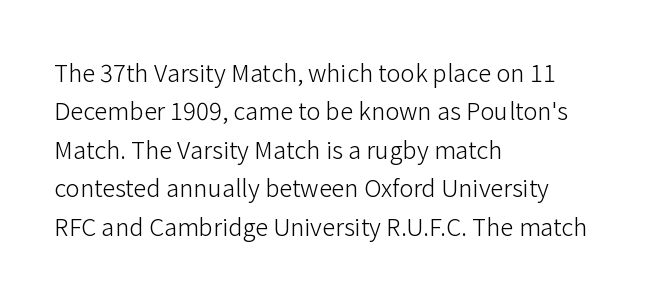
The image shows 24 px text type, upright; set left-aligned, normal line spacing (1.6x), normal letter spacing, not underlined.
